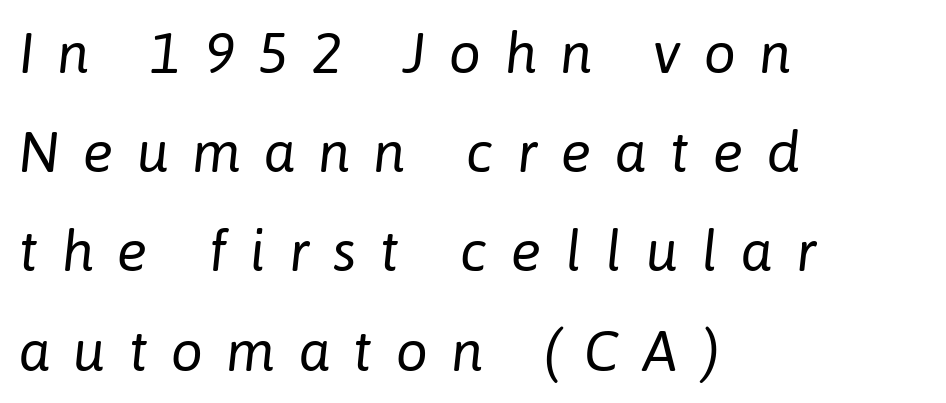
Q: Is the text bold? A: No.
Q: Is the text italic (slanted)? A: Yes, it leans right by about 6 degrees.
Q: Is the text underlined? A: No.
Q: How is the paragraph aligned? A: Left-aligned.
Q: Is the spacing between letters normal or unusually wide? A: Unusually wide.
Q: Width (condensed, normal, or wide)? A: Normal.
Q: Stroke contrast? A: Low.
Q: x-height? A: Medium.
Q: Monospaced? A: No.
